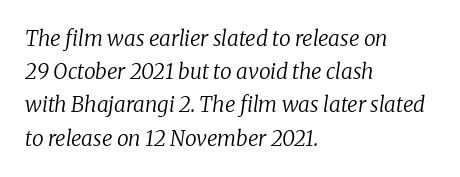
The image shows 21 px text type, italic (leaning right); set left-aligned, normal line spacing (1.58x), normal letter spacing, not underlined.
